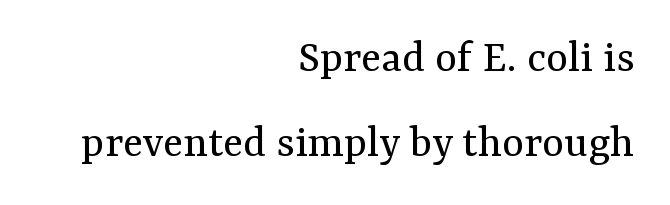
The image shows 47 px regular-weight serif type, upright; set right-aligned, line spacing 1.8x, normal letter spacing, not underlined; medium stroke contrast and a medium x-height.
